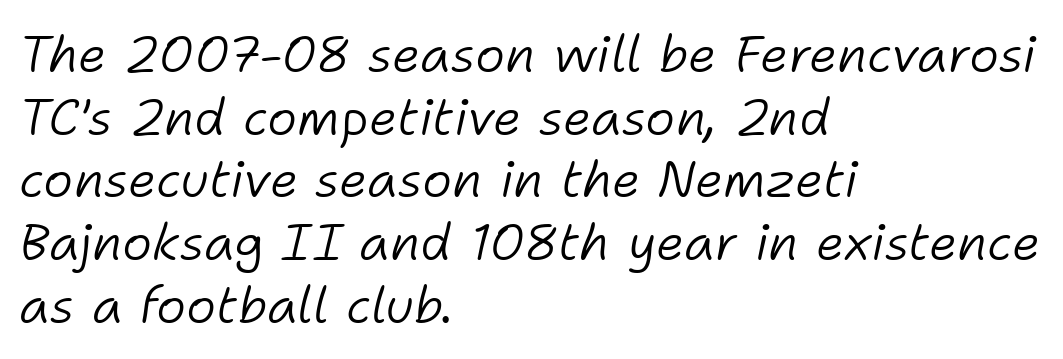
{"italic": "yes", "lean": "right", "slant_degrees": 11, "bold": "no", "weight": "light", "width": "normal", "stroke_contrast": "low", "x_height": "medium", "monospaced": "no", "underline": "no", "align": "left", "line_spacing_ratio": 1.23, "letter_spacing": "normal", "letter_spacing_em": 0.0, "glyph_px": 51}
